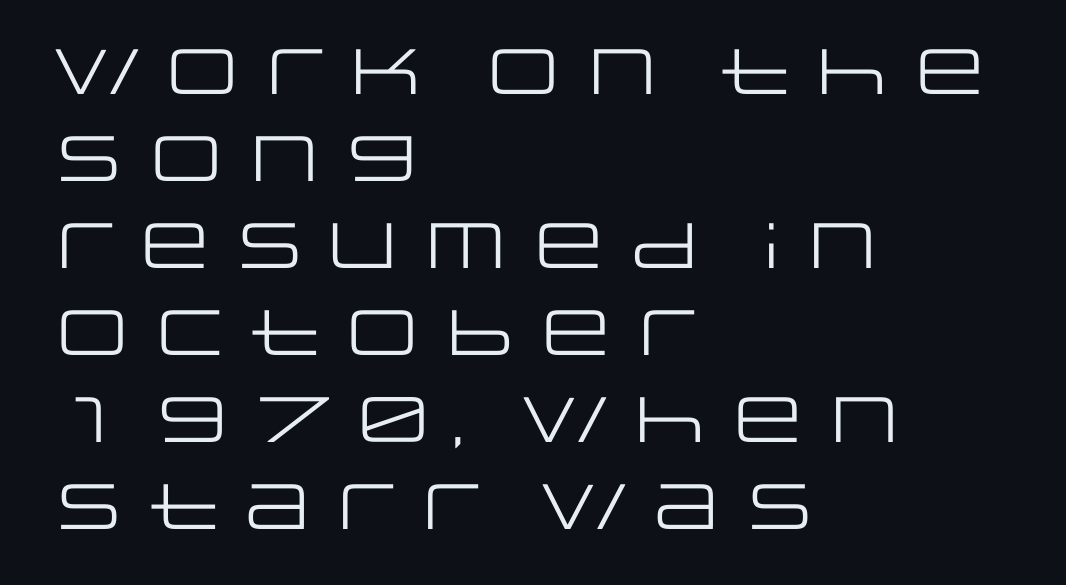
No extra tracking has been applied to these lines. The type sits square on the baseline with zero lean. Horizontal alignment here is leftward, the default for most running prose. In terms of letterform style, serifs are entirely absent.
